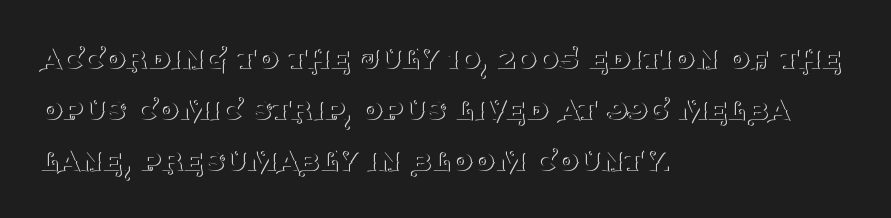
The image shows 35 px thin serif type, upright; set left-aligned, normal line spacing (1.46x), normal letter spacing, not underlined; medium stroke contrast and a large x-height.
